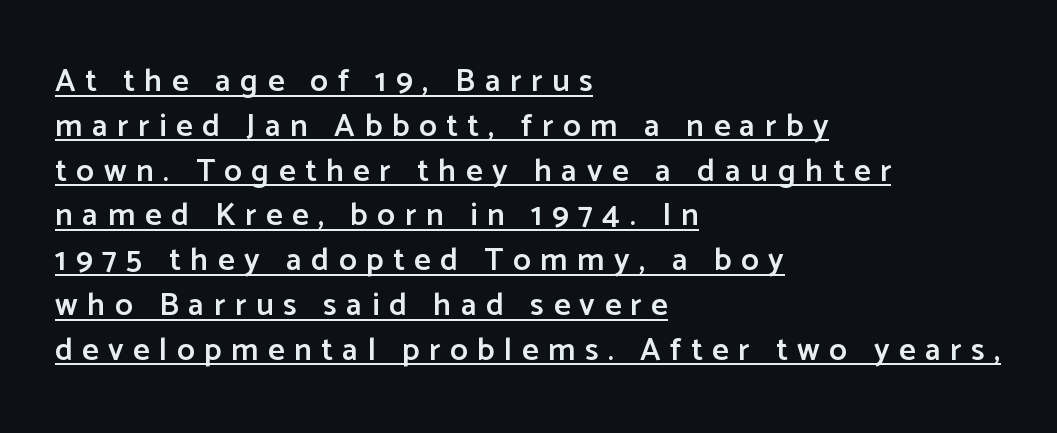
The image shows 32 px semibold sans-serif type, upright; set left-aligned, normal line spacing (1.4x), unusually wide letter spacing (+0.3 em), underlined; low stroke contrast and a medium x-height.
